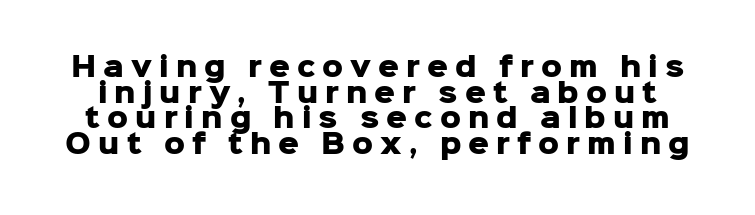
Q: Is the text bold? A: Yes.
Q: Is the text italic (slanted)? A: No, it is upright.
Q: Is the text underlined? A: No.
Q: Is the spacing between letters normal or unusually wide? A: Unusually wide.
Q: Is the spacing between lines tight, normal or loose? A: Tight.
